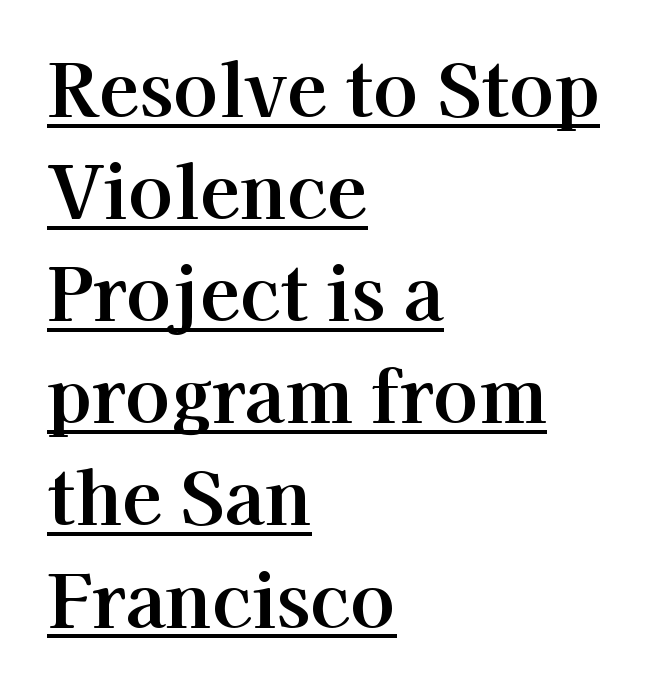
Q: Is the text italic (slanted)? A: No, it is upright.
Q: Is the typeface a serif or a sans-serif typeface? A: Serif.
Q: Is the text underlined? A: Yes.
Q: How is the paragraph aligned? A: Left-aligned.
Q: Is the spacing between letters normal or unusually wide? A: Normal.
Q: Is the spacing between lines tight, normal or loose? A: Normal.
Q: Width (condensed, normal, or wide)? A: Normal.
Q: Stroke contrast? A: High.
Q: x-height? A: Medium.
Q: Monospaced? A: No.
